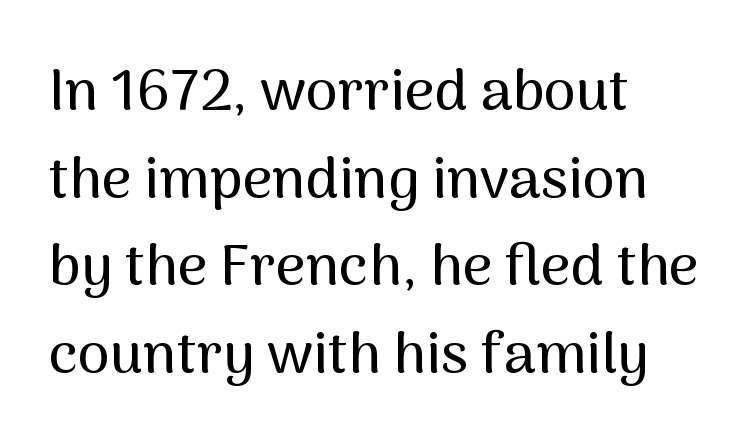
Q: Is the text italic (slanted)? A: No, it is upright.
Q: Is the typeface a serif or a sans-serif typeface? A: Sans-serif.
Q: Is the text underlined? A: No.
Q: How is the paragraph aligned? A: Left-aligned.
Q: Is the spacing between letters normal or unusually wide? A: Normal.
Q: Is the spacing between lines tight, normal or loose? A: Normal.
Q: Width (condensed, normal, or wide)? A: Normal.
Q: Stroke contrast? A: Medium.
Q: x-height? A: Medium.
Q: Monospaced? A: No.
